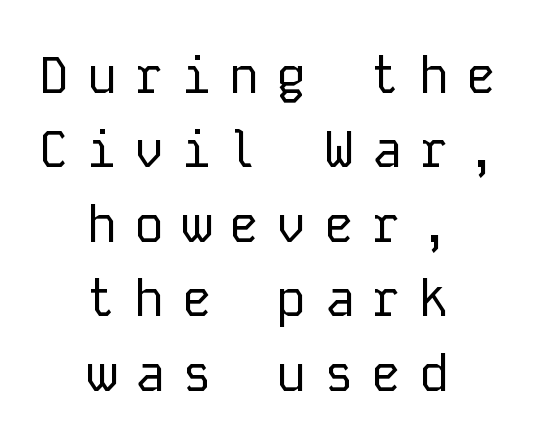
Q: Is the text bold? A: No.
Q: Is the text italic (slanted)? A: No, it is upright.
Q: Is the typeface a serif or a sans-serif typeface? A: Sans-serif.
Q: Is the text underlined? A: No.
Q: How is the paragraph aligned? A: Centered.
Q: Is the spacing between letters normal or unusually wide? A: Unusually wide.
Q: Is the spacing between lines tight, normal or loose? A: Normal.
Q: Width (condensed, normal, or wide)? A: Normal.
Q: Stroke contrast? A: Low.
Q: x-height? A: Medium.
Q: Monospaced? A: Yes.
